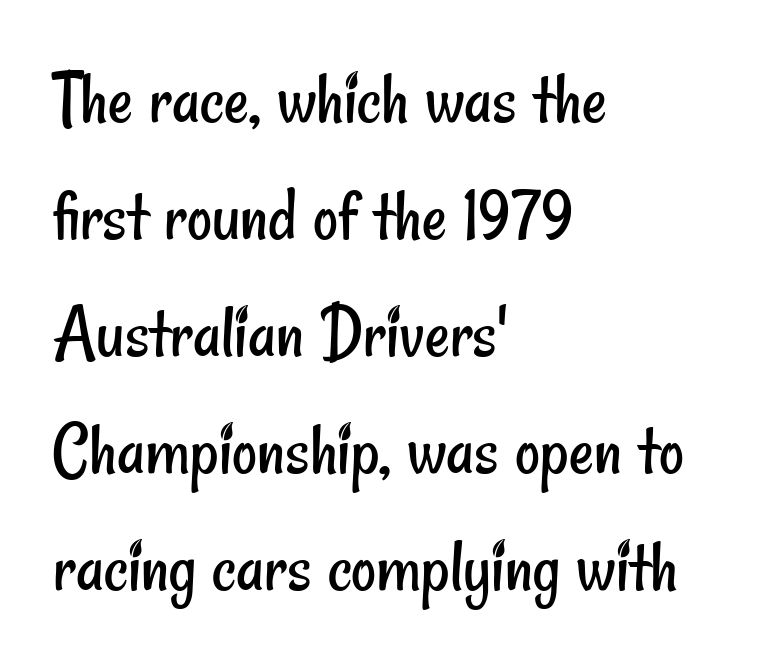
Compared with typical paragraphs, the rows here are spaced about the same. Each letter's strokes conclude bluntly, with no projecting serifs. Layout note: lines flush left. Character widths vary here, with narrow letters taking less room than wide ones.
